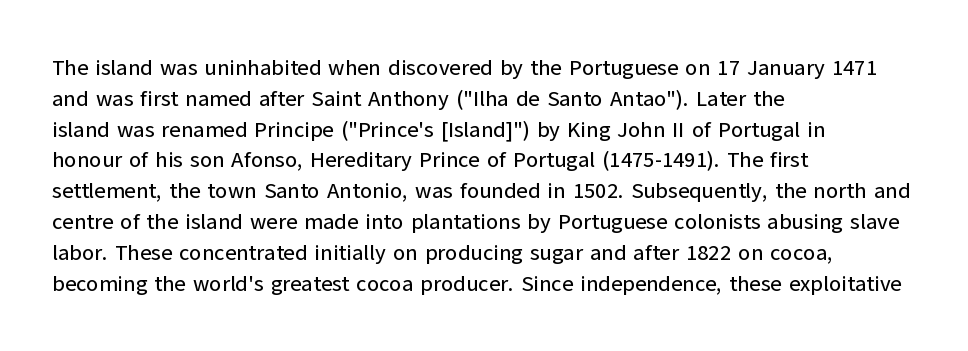
{"italic": "no", "underline": "no", "align": "left", "line_spacing": "normal", "line_spacing_ratio": 1.4, "letter_spacing": "normal", "letter_spacing_em": 0.0, "glyph_px": 22}
